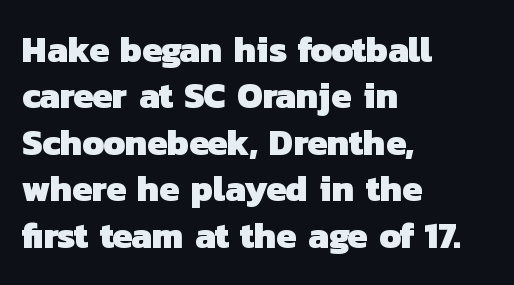
Successive baselines arrive at the customary interval. Line beginnings align vertically; line endings do not. Clear beneath every line of the passage. As a designer I'd log this as weight 700, bold. The passage shown is typeset with a sans-serif family.
